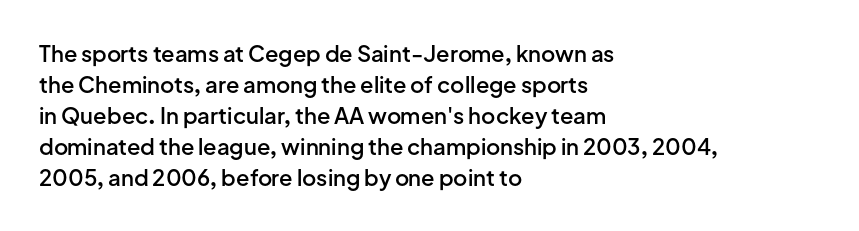
Q: Is the text bold? A: Semi-bold.
Q: Is the text italic (slanted)? A: No, it is upright.
Q: Is the text underlined? A: No.
Q: How is the paragraph aligned? A: Left-aligned.
Q: Is the spacing between letters normal or unusually wide? A: Normal.
Q: Is the spacing between lines tight, normal or loose? A: Normal.
